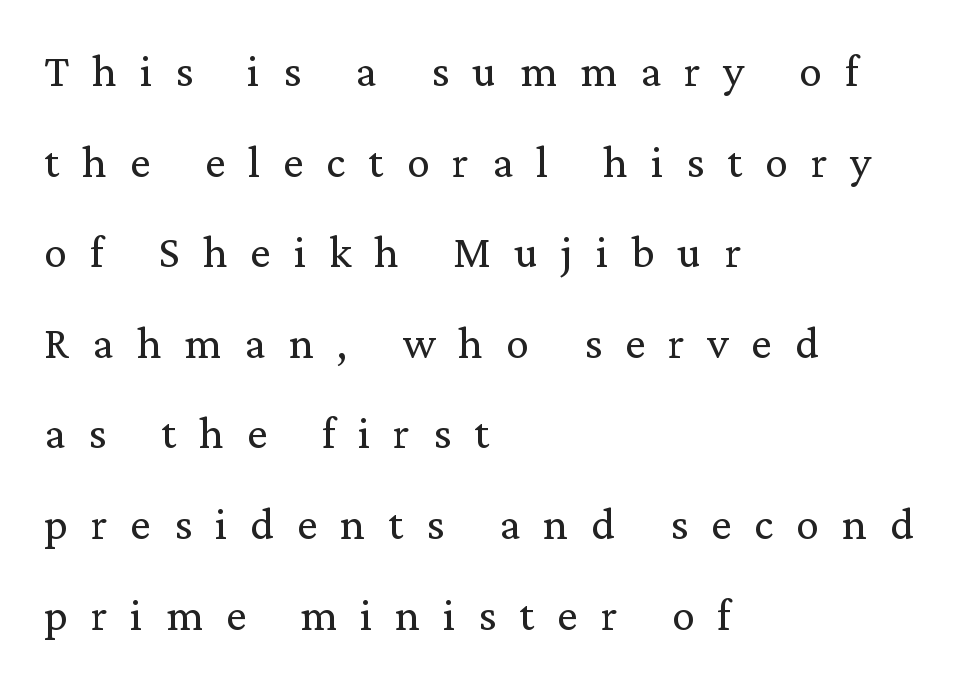
The image shows 46 px regular-weight serif type, upright; set left-aligned, loose line spacing (1.97x), unusually wide letter spacing (+0.5 em), not underlined; low stroke contrast and a medium x-height.
